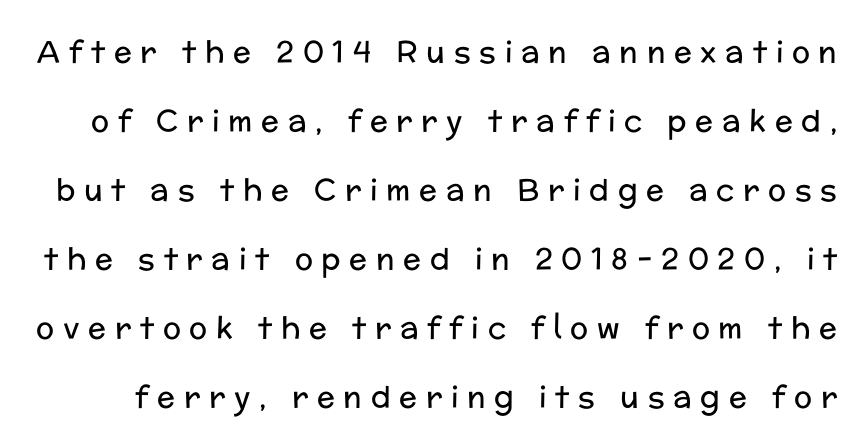
The image shows 30 px regular-weight sans-serif type, upright; set loose line spacing (2.3x), unusually wide letter spacing (+0.29 em), not underlined; low stroke contrast and a medium x-height.
